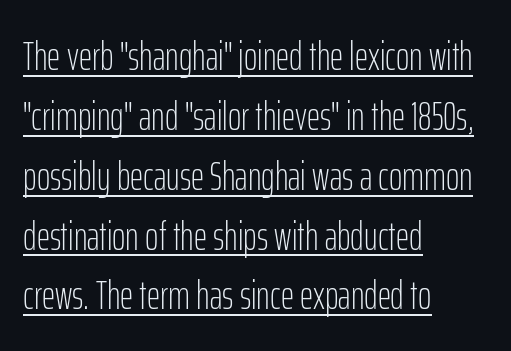
If you drew a line through each stem, it would be perfectly vertical. Vertical stems look standard width or narrower in stroke. The rendering anchors every line to the left-hand side. Looks like someone drew a line under every word here.
